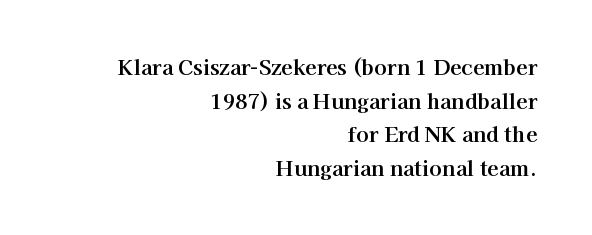
No italicization has been applied; the sample stays upright. Unmarked baselines from the first word to the last. Teacher's note: observe the even right margin — that is flush-right alignment. The passage shown stacks its lines at a standard gap. These lines keep a tight, regular rhythm from letter to letter.
